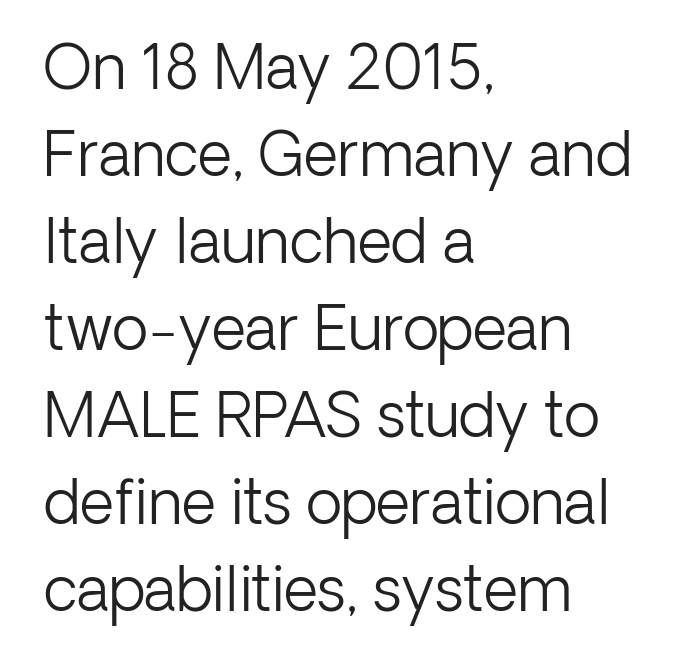
The image shows 60 px light sans-serif type, upright; set left-aligned, normal line spacing (1.45x), normal letter spacing, not underlined; low stroke contrast and a medium x-height.
